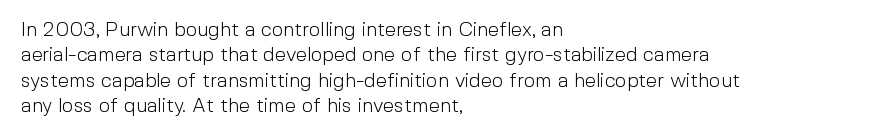
The rows are spaced the way most documents space them. Weight: in the light-to-regular range. Each word holds together tightly as a unit, with standard inter-letter gaps. Nobody drew a line under any word here.
